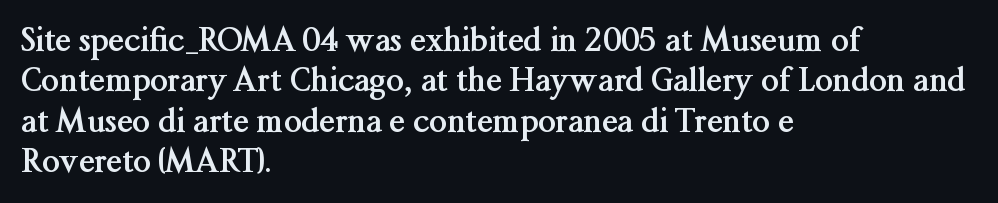
{"serif": "yes", "italic": "no", "bold": "yes", "weight": "semibold", "width": "normal", "stroke_contrast": "medium", "x_height": "medium", "monospaced": "no", "underline": "no", "align": "left", "line_spacing": "normal", "line_spacing_ratio": 1.26, "letter_spacing": "normal", "letter_spacing_em": 0.0, "glyph_px": 32}
